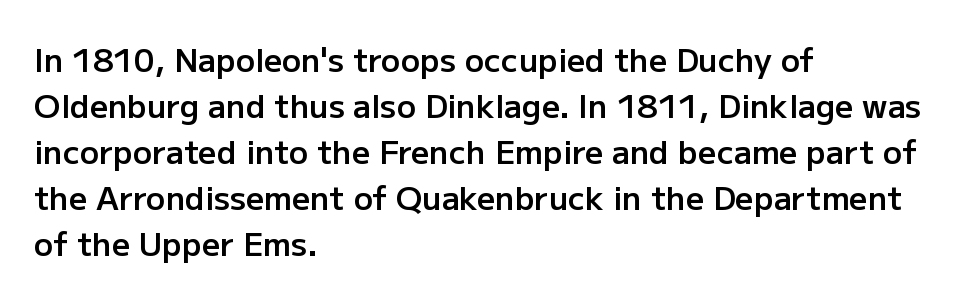
The setting favours the left margin, as ordinary paragraphs usually do. Look at the tracking — it's just the regular setting, nothing added. You could not count columns in this text — the font is proportionally spaced. A typesetter would mark this as roman, not italic. The face used here is a sans, in the tradition of grotesques and geometrics. A bare baseline throughout the passage.
